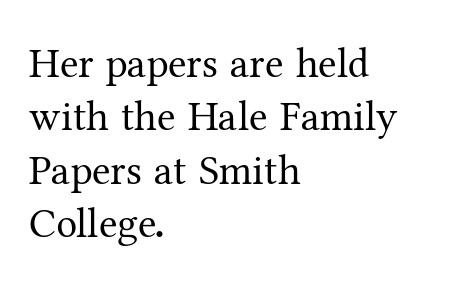
The image shows 42 px regular-weight serif type, upright; set left-aligned, normal line spacing (1.27x), normal letter spacing, not underlined; medium stroke contrast and a medium x-height.
